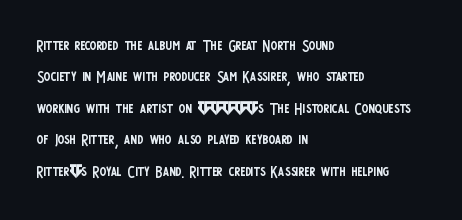
{"italic": "no", "bold": "no", "underline": "no", "align": "left", "line_spacing": "normal", "line_spacing_ratio": 1.57, "letter_spacing": "normal", "letter_spacing_em": 0.0, "glyph_px": 20}
